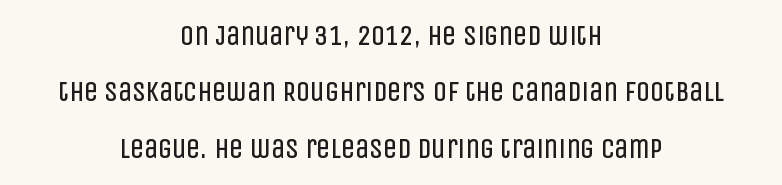
{"serif": "no", "italic": "no", "bold": "no", "weight": "regular", "width": "condensed", "stroke_contrast": "low", "x_height": "large", "monospaced": "no", "underline": "no", "align": "center", "line_spacing": "loose", "line_spacing_ratio": 2.01, "letter_spacing": "normal", "letter_spacing_em": 0.0, "glyph_px": 28}
